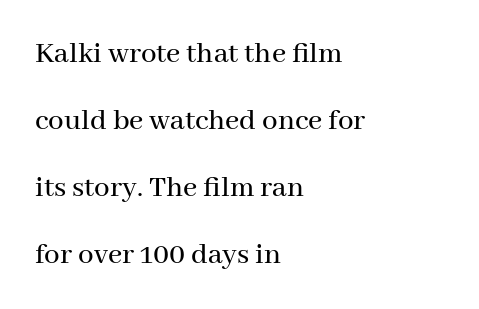
The image shows 31 px serif type, upright; set left-aligned, loose line spacing (2.16x), normal letter spacing, not underlined; medium stroke contrast and a medium x-height.
